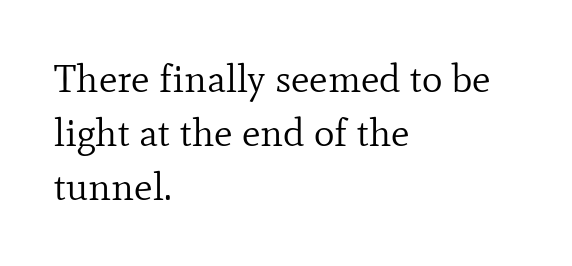
{"serif": "yes", "italic": "no", "bold": "no", "weight": "regular", "width": "normal", "stroke_contrast": "low", "x_height": "small", "monospaced": "no", "underline": "no", "align": "left", "line_spacing": "normal", "line_spacing_ratio": 1.39, "letter_spacing": "normal", "letter_spacing_em": 0.0, "glyph_px": 39}
